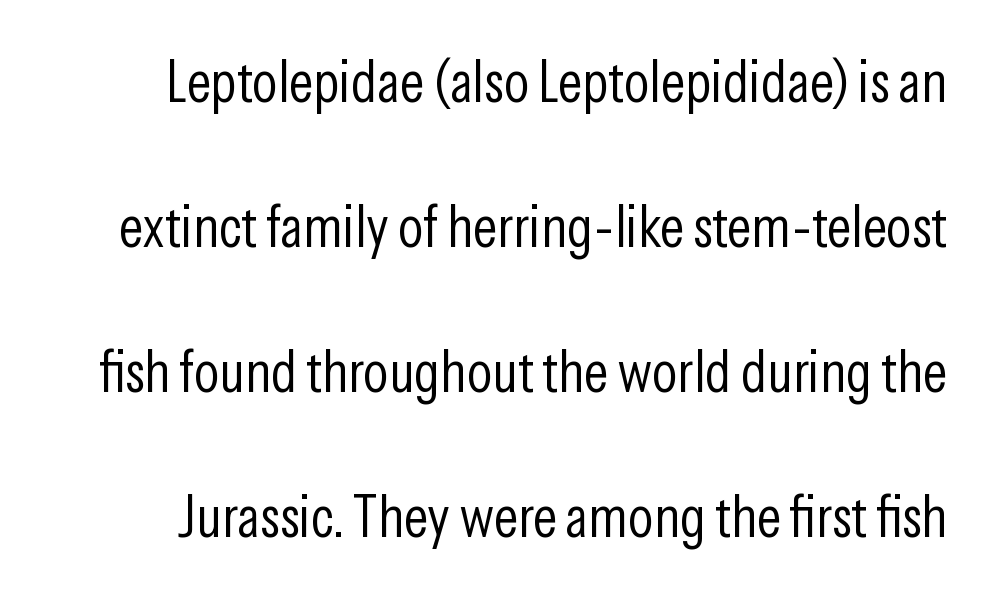
Q: Is the text bold? A: No.
Q: Is the text italic (slanted)? A: No, it is upright.
Q: Is the typeface a serif or a sans-serif typeface? A: Sans-serif.
Q: Is the text underlined? A: No.
Q: Is the spacing between letters normal or unusually wide? A: Normal.
Q: Is the spacing between lines tight, normal or loose? A: Loose.
Q: Width (condensed, normal, or wide)? A: Condensed.
Q: Stroke contrast? A: Low.
Q: x-height? A: Medium.
Q: Monospaced? A: No.
